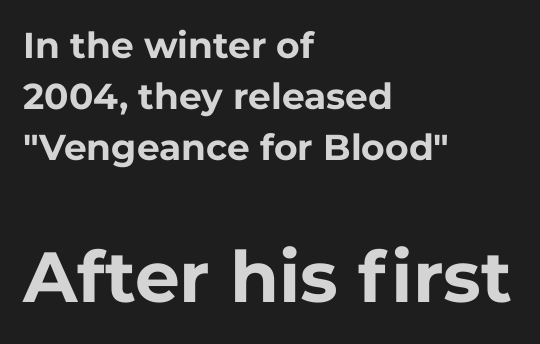
Q: Is the text bold? A: Yes.
Q: Is the text italic (slanted)? A: No, it is upright.
Q: Is the typeface a serif or a sans-serif typeface? A: Sans-serif.
Q: Is the text underlined? A: No.
Q: How is the paragraph aligned? A: Left-aligned.
Q: Is the spacing between letters normal or unusually wide? A: Normal.
Q: Is the spacing between lines tight, normal or loose? A: Normal.
Q: Which block of text is set in a larger size, the first (top) or the second (bottom)? A: The second (bottom) one.
Q: Width (condensed, normal, or wide)? A: Normal.
Q: Stroke contrast? A: Low.
Q: x-height? A: Medium.
Q: Monospaced? A: No.
